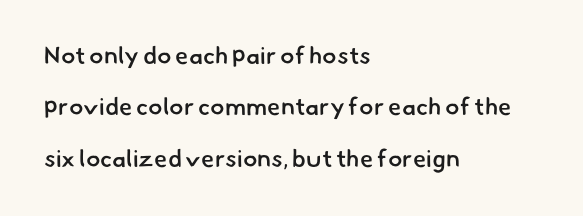
Q: Is the text bold? A: Semi-bold.
Q: Is the text underlined? A: No.
Q: How is the paragraph aligned? A: Left-aligned.
Q: Is the spacing between letters normal or unusually wide? A: Normal.
Q: Is the spacing between lines tight, normal or loose? A: Loose.
